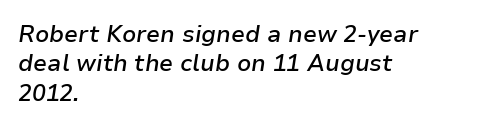
The image shows 23 px text type, italic (leaning right); set left-aligned, normal line spacing (1.28x), normal letter spacing, not underlined.
